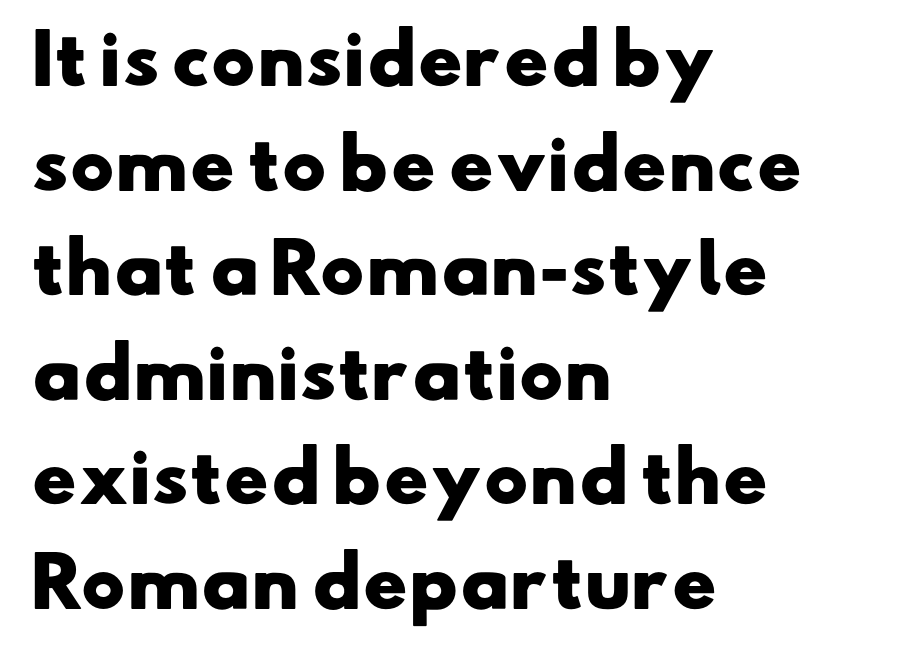
Q: Is the text bold? A: Yes.
Q: Is the typeface a serif or a sans-serif typeface? A: Sans-serif.
Q: Is the text underlined? A: No.
Q: How is the paragraph aligned? A: Left-aligned.
Q: Is the spacing between letters normal or unusually wide? A: Normal.
Q: Is the spacing between lines tight, normal or loose? A: Normal.
Q: Width (condensed, normal, or wide)? A: Wide.
Q: Stroke contrast? A: Low.
Q: x-height? A: Small.
Q: Monospaced? A: No.
